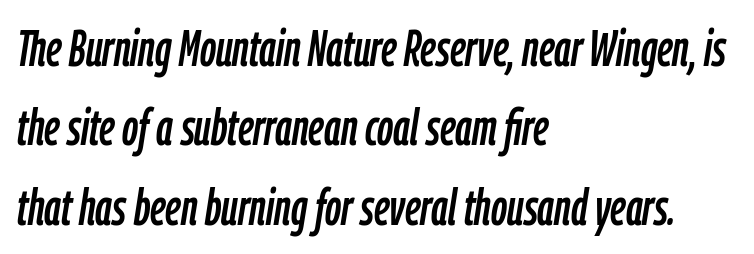
Nobody touched the tracking dial on this one. Students, observe: this is what conventionally led text looks like. The lines are quadded left. Bare-footed words on every line. This sample uses an oblique cut, with every glyph tilted off the vertical.
